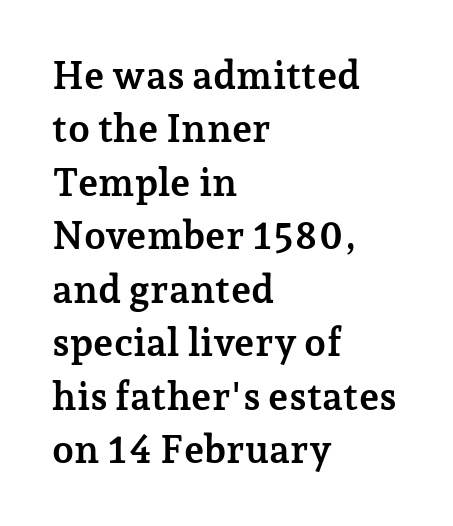
{"serif": "yes", "italic": "no", "bold": "yes", "weight": "semibold", "width": "normal", "stroke_contrast": "low", "x_height": "medium", "monospaced": "no", "underline": "no", "align": "left", "line_spacing": "normal", "line_spacing_ratio": 1.37, "letter_spacing": "normal", "letter_spacing_em": 0.0, "glyph_px": 39}
